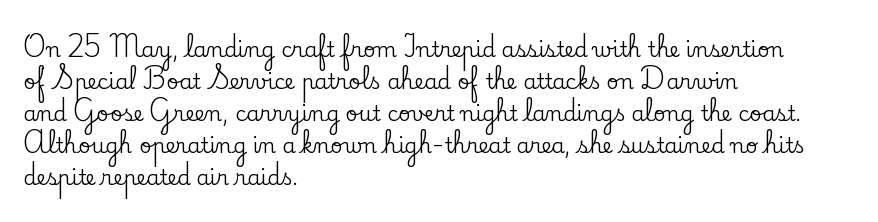
Spacing between characters is what you'd get straight out of the box. This sample is left-justified, so line endings fall wherever the words run out. Has an underline been added? It has not. Evenly set lines give the paragraph a standard silhouette. You can tell it's not italic because the verticals are truly vertical.
